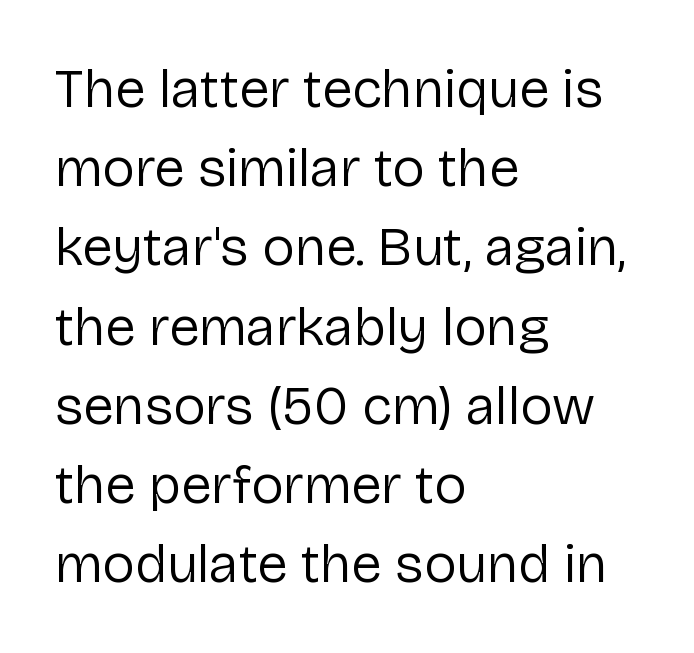
Q: Is the text bold? A: No.
Q: Is the text italic (slanted)? A: No, it is upright.
Q: Is the typeface a serif or a sans-serif typeface? A: Sans-serif.
Q: Is the text underlined? A: No.
Q: How is the paragraph aligned? A: Left-aligned.
Q: Is the spacing between letters normal or unusually wide? A: Normal.
Q: Is the spacing between lines tight, normal or loose? A: Normal.
Q: Width (condensed, normal, or wide)? A: Normal.
Q: Stroke contrast? A: Low.
Q: x-height? A: Medium.
Q: Monospaced? A: No.
